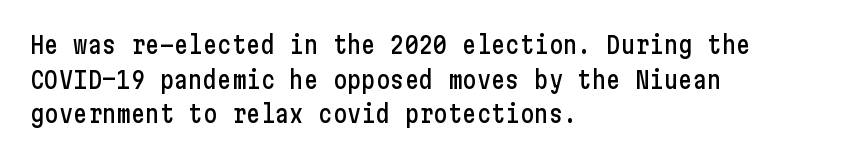
Q: Is the text italic (slanted)? A: No, it is upright.
Q: Is the text underlined? A: No.
Q: How is the paragraph aligned? A: Left-aligned.
Q: Is the spacing between letters normal or unusually wide? A: Normal.
Q: Is the spacing between lines tight, normal or loose? A: Normal.
